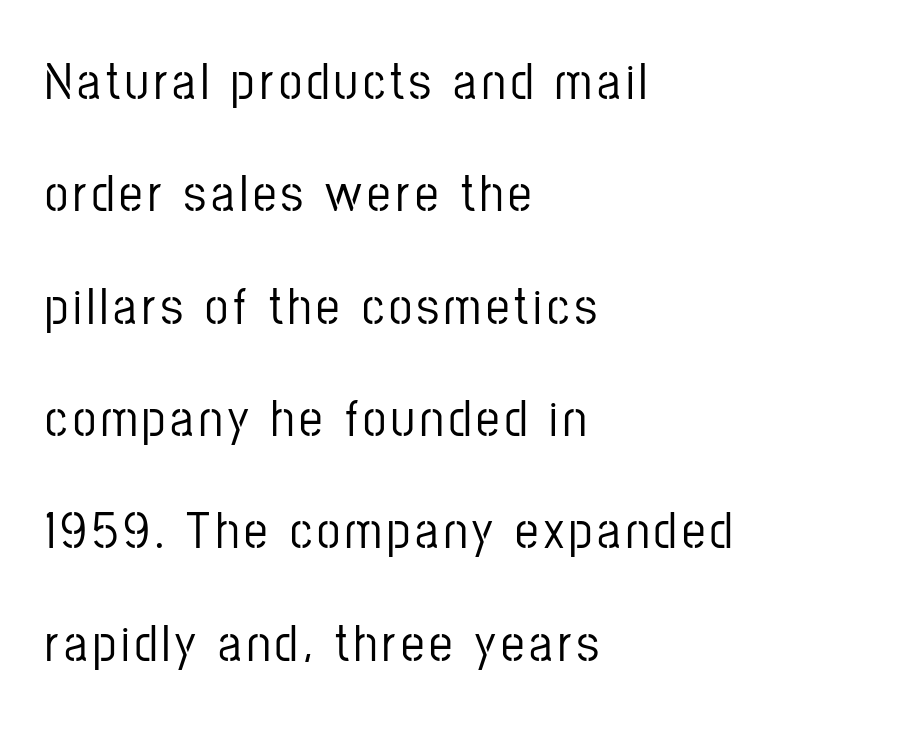
The image shows 52 px condensed sans-serif type, upright; set left-aligned, loose line spacing (2.16x), not underlined; low stroke contrast and a medium x-height.
